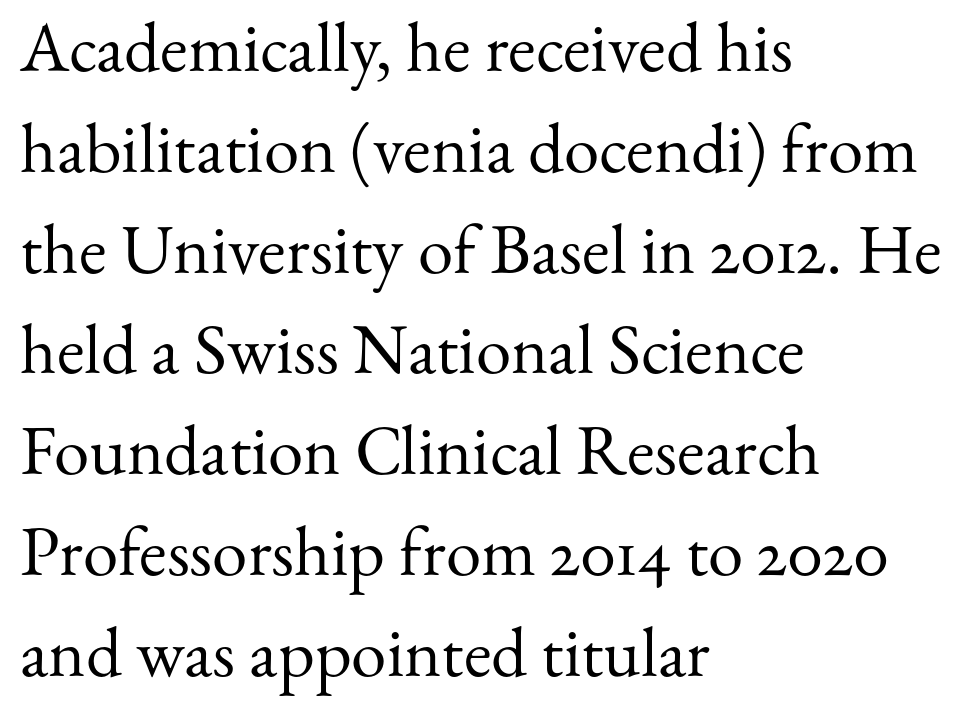
{"serif": "yes", "italic": "no", "bold": "no", "weight": "regular", "width": "normal", "stroke_contrast": "medium", "x_height": "small", "monospaced": "no", "underline": "no", "align": "left", "line_spacing": "normal", "line_spacing_ratio": 1.42, "letter_spacing": "normal", "letter_spacing_em": 0.0, "glyph_px": 71}
